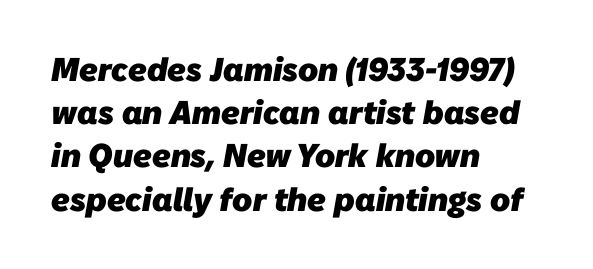
Tracking value appears to be zero — textbook default spacing. The passage shown is typed in a proportional face where columns would drift. This rendering employs a face without finishing strokes, i.e., a sans-serif. This sample keeps an unexceptional amount of space between lines. The text block is weighted toward the left margin, trailing off unevenly rightward.
